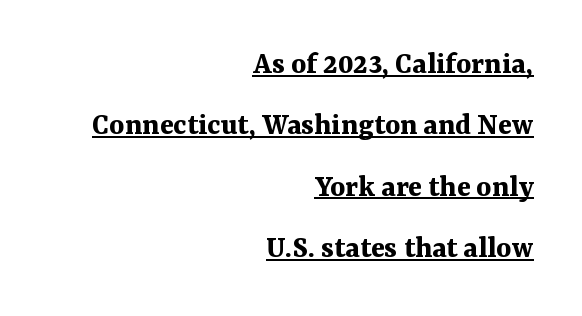
{"serif": "yes", "italic": "no", "bold": "yes", "weight": "bold", "width": "normal", "stroke_contrast": "medium", "x_height": "medium", "monospaced": "no", "underline": "yes", "align": "right", "line_spacing": "loose", "line_spacing_ratio": 1.92, "letter_spacing": "normal", "letter_spacing_em": 0.0, "glyph_px": 32}
